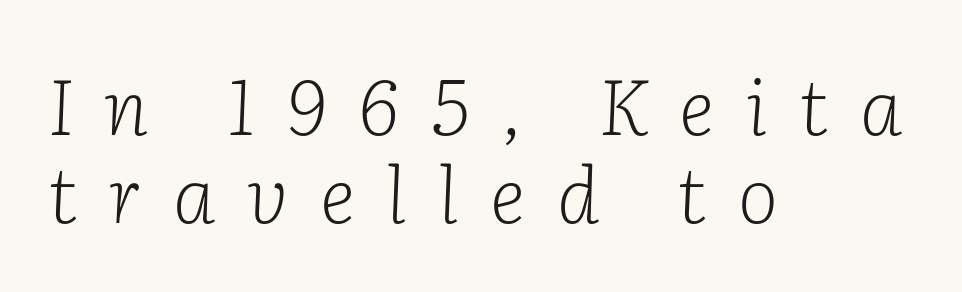
The image shows 77 px light serif type, italic (leaning right); set left-aligned, tight line spacing (1.14x), unusually wide letter spacing (+0.41 em), not underlined; low stroke contrast and a medium x-height.
